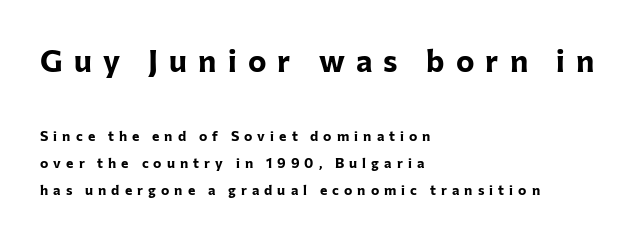
The image shows 31 px bold sans-serif type, upright; set left-aligned, loose line spacing (1.96x), unusually wide letter spacing (+0.36 em), not underlined; the first (top) block is 2.21x larger; low stroke contrast and a medium x-height.
